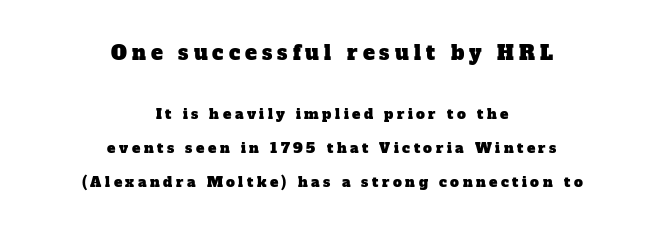
The image shows 20 px text type; set centered, loose line spacing (2.44x), unusually wide letter spacing (+0.25 em), not underlined; the first (top) block is 1.43x larger.
